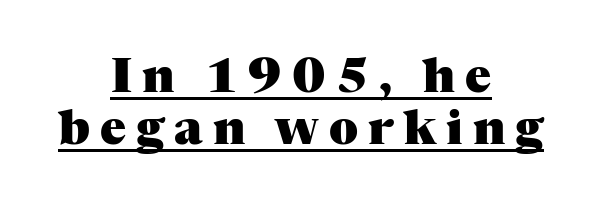
{"serif": "yes", "italic": "no", "bold": "yes", "weight": "heavy", "width": "normal", "stroke_contrast": "medium", "x_height": "medium", "monospaced": "no", "underline": "yes", "align": "center", "line_spacing": "tight", "line_spacing_ratio": 1.09, "letter_spacing": "wide", "letter_spacing_em": 0.21, "glyph_px": 48}
